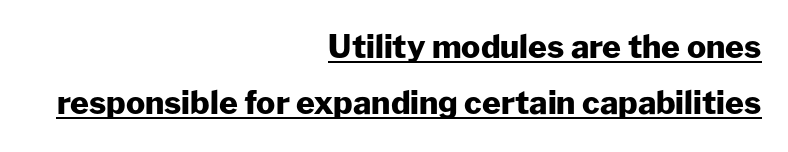
{"serif": "no", "italic": "no", "bold": "yes", "weight": "heavy", "width": "normal", "stroke_contrast": "low", "x_height": "medium", "monospaced": "no", "underline": "yes", "align": "right", "line_spacing_ratio": 1.76, "letter_spacing": "normal", "letter_spacing_em": 0.0, "glyph_px": 32}
